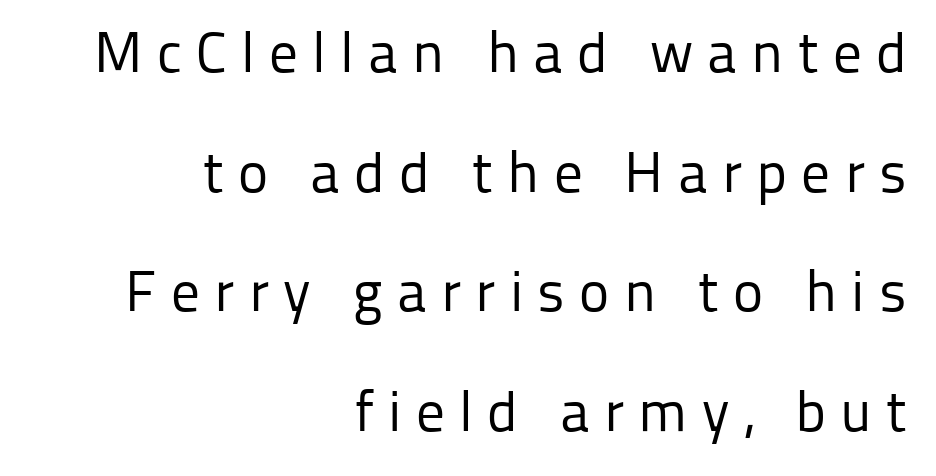
The image shows 57 px regular-weight sans-serif type, upright; set right-aligned, loose line spacing (2.1x), unusually wide letter spacing (+0.25 em), not underlined; low stroke contrast and a medium x-height.
